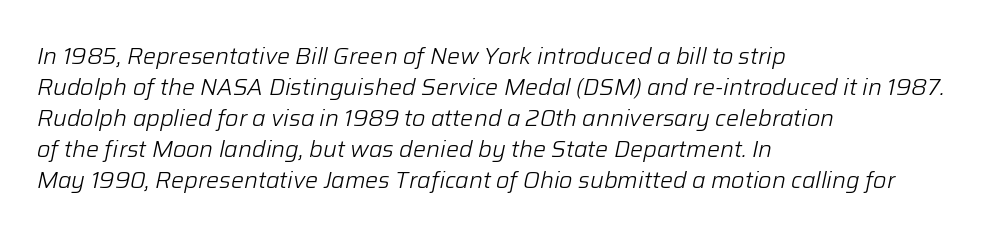
The image shows 23 px text type, italic (leaning right); set left-aligned, normal line spacing (1.35x), normal letter spacing, not underlined.
